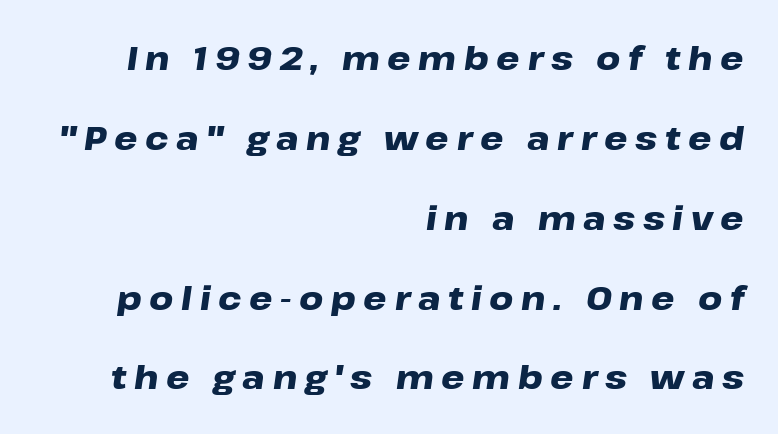
The type is letterspaced generously, with wide tracking. Stroke thickness is high; the sample reads as a true bold. Slant detected: the letters are inclined. Honestly, the rows look like they've been pulled way apart. These lines stack with their right ends in a neat column. Underline: absent.
